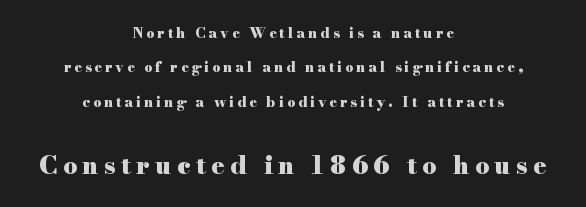
Q: Is the text bold? A: Yes.
Q: Is the text italic (slanted)? A: No, it is upright.
Q: Is the text underlined? A: No.
Q: How is the paragraph aligned? A: Centered.
Q: Is the spacing between letters normal or unusually wide? A: Unusually wide.
Q: Is the spacing between lines tight, normal or loose? A: Loose.
Q: Which block of text is set in a larger size, the first (top) or the second (bottom)? A: The second (bottom) one.
